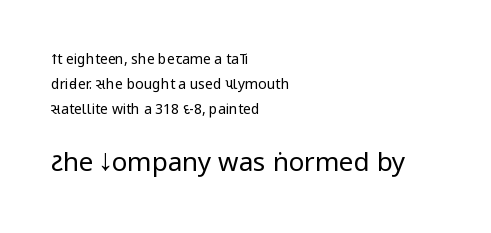
Q: Is the text bold? A: No.
Q: Is the text italic (slanted)? A: No, it is upright.
Q: Is the text underlined? A: No.
Q: How is the paragraph aligned? A: Left-aligned.
Q: Is the spacing between letters normal or unusually wide? A: Normal.
Q: Which block of text is set in a larger size, the first (top) or the second (bottom)? A: The second (bottom) one.
